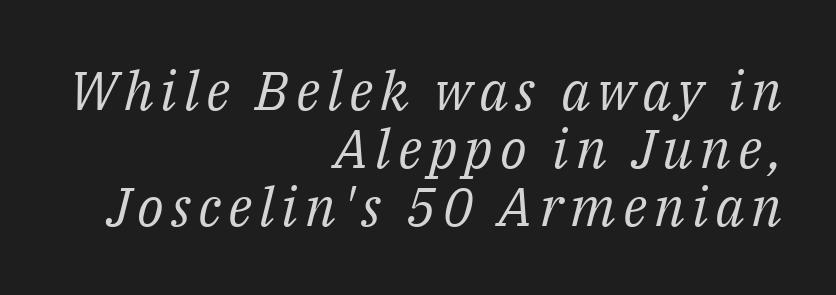
{"serif": "yes", "italic": "yes", "lean": "right", "slant_degrees": 14, "bold": "no", "weight": "regular", "width": "normal", "stroke_contrast": "medium", "x_height": "medium", "monospaced": "no", "underline": "no", "align": "right", "line_spacing": "tight", "line_spacing_ratio": 1.07, "glyph_px": 54}
